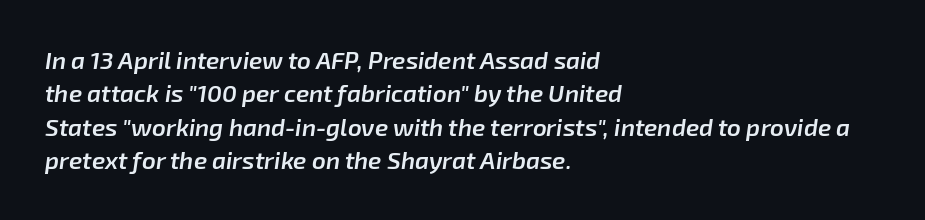
{"italic": "yes", "lean": "right", "slant_degrees": 8, "bold": "semi", "underline": "no", "align": "left", "line_spacing": "normal", "line_spacing_ratio": 1.39, "letter_spacing": "normal", "letter_spacing_em": 0.0, "glyph_px": 24}
